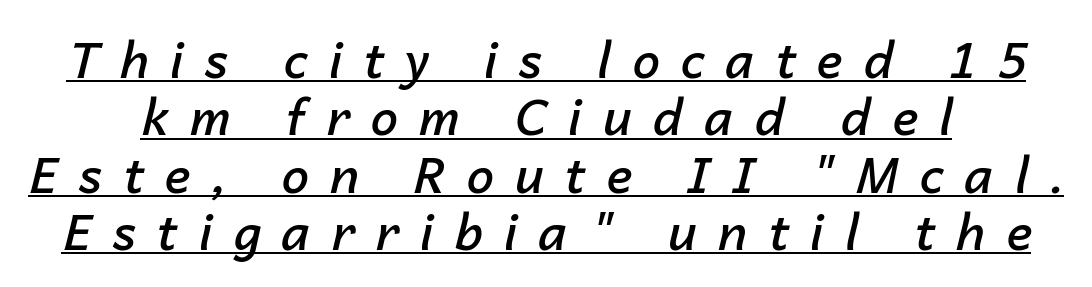
Q: Is the text bold? A: Semi-bold.
Q: Is the text italic (slanted)? A: Yes, it leans right by about 14 degrees.
Q: Is the text underlined? A: Yes.
Q: Is the spacing between letters normal or unusually wide? A: Unusually wide.
Q: Width (condensed, normal, or wide)? A: Normal.
Q: Stroke contrast? A: Low.
Q: x-height? A: Medium.
Q: Monospaced? A: No.
